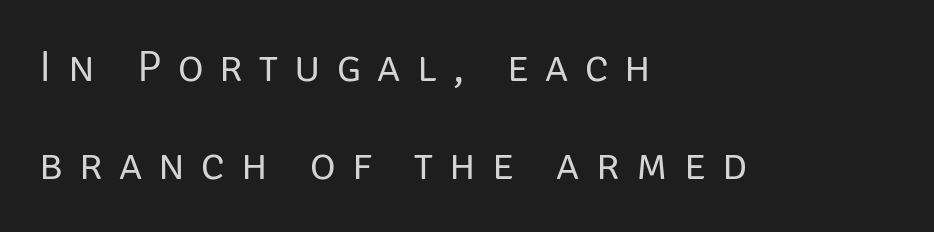
The image shows 44 px regular-weight sans-serif type, upright; set left-aligned, loose line spacing (2.23x), unusually wide letter spacing (+0.37 em), not underlined; low stroke contrast and a large x-height.
